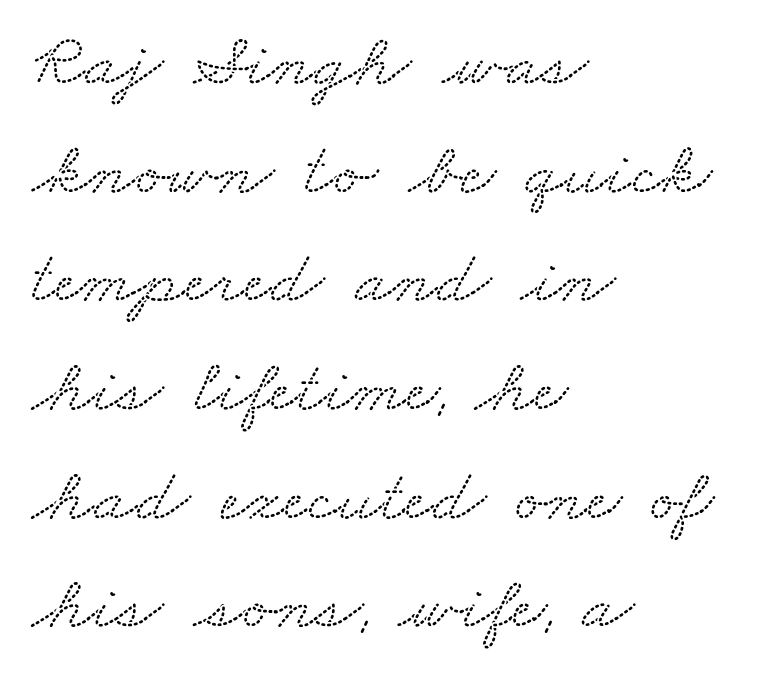
The image shows 76 px wide type; set left-aligned, normal line spacing (1.43x), normal letter spacing, not underlined; low stroke contrast and a small x-height.
